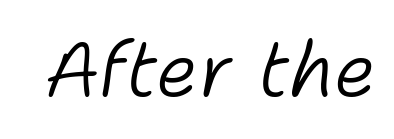
The image shows 76 px light type, italic (leaning right); set normal letter spacing, not underlined; low stroke contrast and a medium x-height.
